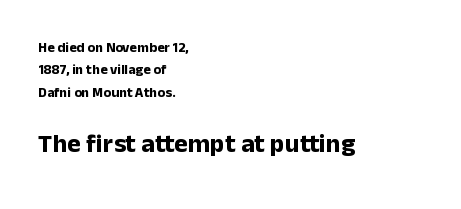
Q: Is the text bold? A: Yes.
Q: Is the text italic (slanted)? A: No, it is upright.
Q: Is the text underlined? A: No.
Q: How is the paragraph aligned? A: Left-aligned.
Q: Is the spacing between letters normal or unusually wide? A: Normal.
Q: Is the spacing between lines tight, normal or loose? A: Normal.
Q: Which block of text is set in a larger size, the first (top) or the second (bottom)? A: The second (bottom) one.
